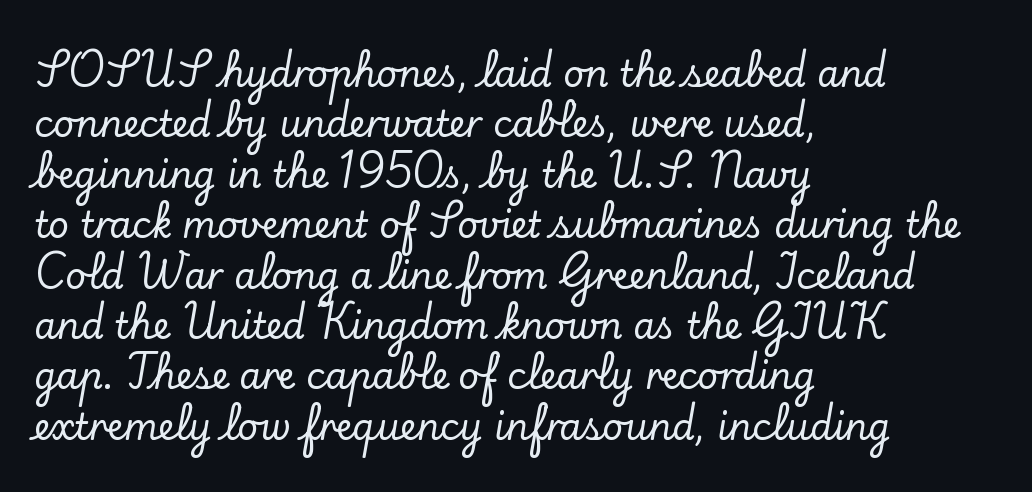
Q: Is the text italic (slanted)? A: Yes.
Q: Is the typeface a serif or a sans-serif typeface? A: Serif.
Q: Is the text underlined? A: No.
Q: How is the paragraph aligned? A: Left-aligned.
Q: Is the spacing between letters normal or unusually wide? A: Normal.
Q: Is the spacing between lines tight, normal or loose? A: Normal.
Q: Width (condensed, normal, or wide)? A: Normal.
Q: Stroke contrast? A: Low.
Q: x-height? A: Small.
Q: Monospaced? A: No.
